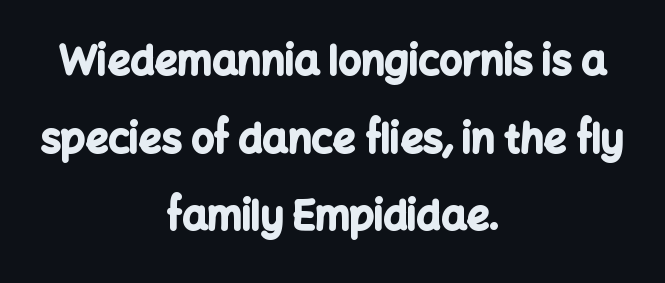
{"serif": "no", "italic": "no", "bold": "yes", "weight": "bold", "width": "normal", "stroke_contrast": "low", "x_height": "medium", "monospaced": "no", "underline": "no", "align": "center", "line_spacing": "loose", "line_spacing_ratio": 1.94, "letter_spacing": "normal", "letter_spacing_em": 0.0, "glyph_px": 40}
